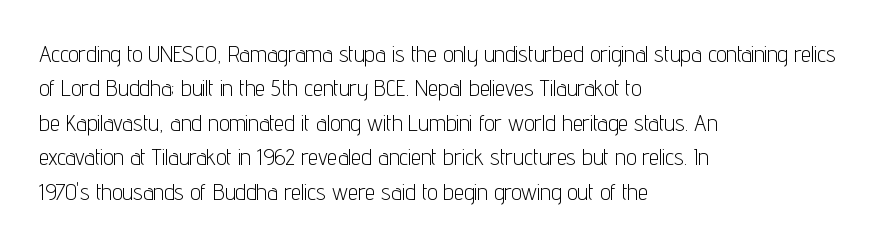
Q: Is the text bold? A: No.
Q: Is the text italic (slanted)? A: No, it is upright.
Q: Is the text underlined? A: No.
Q: How is the paragraph aligned? A: Left-aligned.
Q: Is the spacing between letters normal or unusually wide? A: Normal.
Q: Is the spacing between lines tight, normal or loose? A: Normal.
